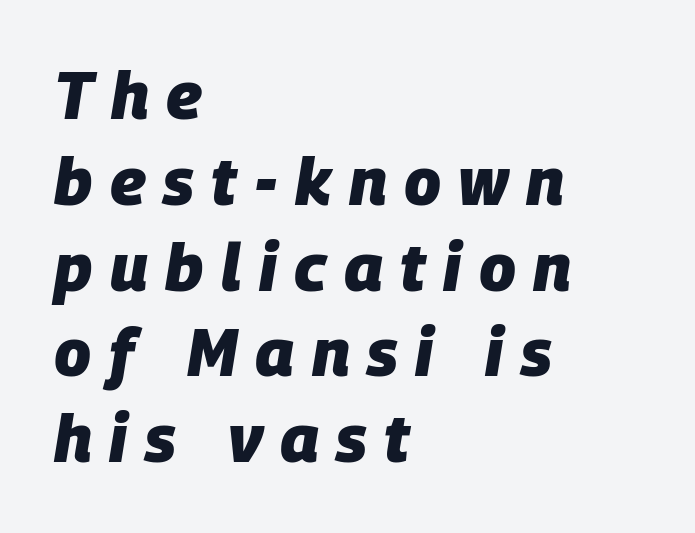
The image shows 67 px heavy type, italic (leaning right); set left-aligned, normal line spacing (1.28x), unusually wide letter spacing (+0.26 em), not underlined; low stroke contrast and a large x-height.
